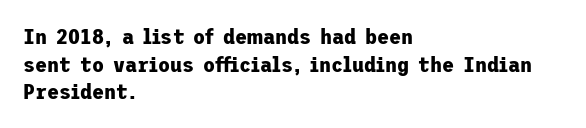
These words are printed bold, with thick strokes throughout. The string is rendered with underlining switched off. What's the leading like? Ordinary, nothing unusual. Tracking value appears to be zero — textbook default spacing. This rendering uses left alignment, leaving the right contour irregular. Every stem runs plumb, perpendicular to the baseline.
